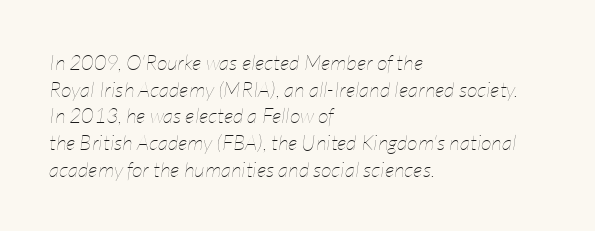
{"italic": "yes", "lean": "right", "slant_degrees": 7, "bold": "no", "underline": "no", "align": "left", "line_spacing": "normal", "line_spacing_ratio": 1.27, "letter_spacing": "normal", "letter_spacing_em": 0.0, "glyph_px": 21}
